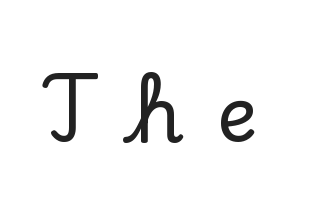
Q: Is the text italic (slanted)? A: No, it is upright.
Q: Is the typeface a serif or a sans-serif typeface? A: Serif.
Q: Is the text underlined? A: No.
Q: Is the spacing between letters normal or unusually wide? A: Unusually wide.
Q: Width (condensed, normal, or wide)? A: Normal.
Q: Stroke contrast? A: Low.
Q: x-height? A: Small.
Q: Monospaced? A: No.
